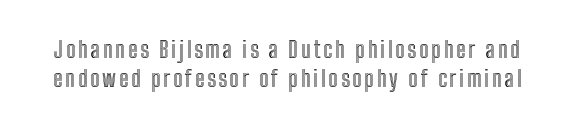
Q: Is the text italic (slanted)? A: No, it is upright.
Q: Is the text underlined? A: No.
Q: Is the spacing between lines tight, normal or loose? A: Normal.
